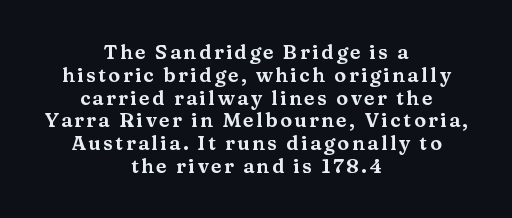
Q: Is the text italic (slanted)? A: No, it is upright.
Q: Is the text underlined? A: No.
Q: How is the paragraph aligned? A: Centered.
Q: Is the spacing between lines tight, normal or loose? A: Tight.
